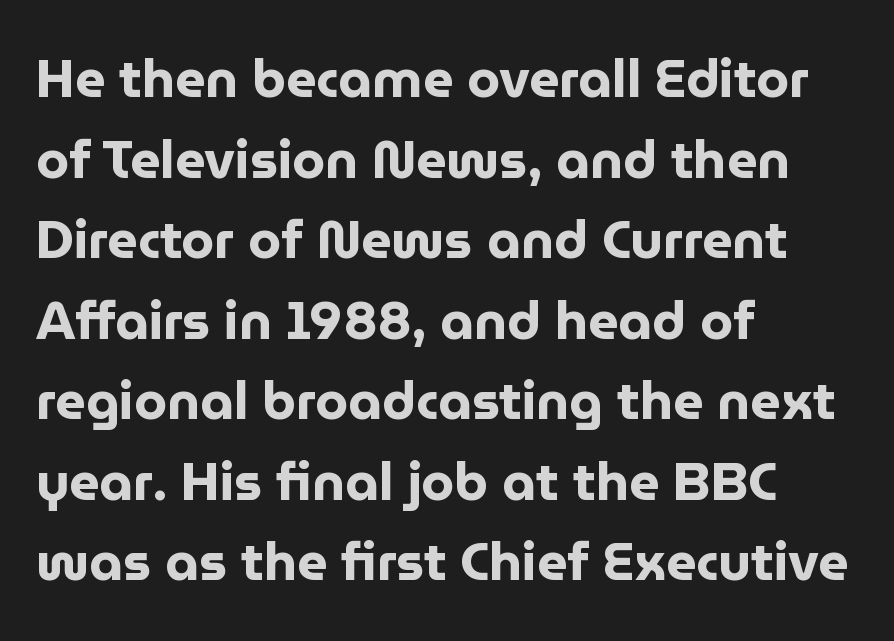
The image shows 53 px bold sans-serif type, upright; set left-aligned, normal line spacing (1.52x), normal letter spacing, not underlined; low stroke contrast and a medium x-height.
